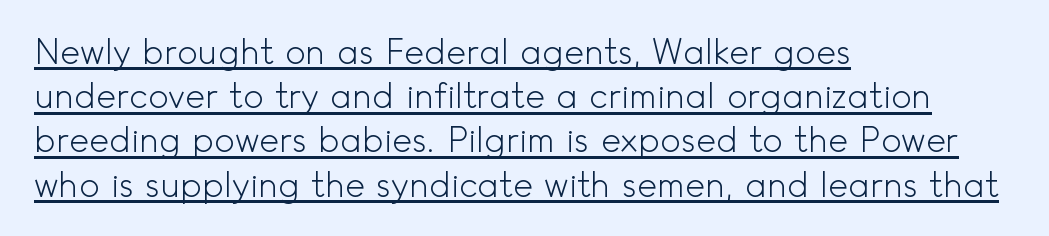
Compared with a centered layout, this one pins lines to the left instead. Caption: face not bold, strokes unweighted. A roman cut, with each character standing at attention. Each letter's strokes conclude bluntly, with no projecting serifs. Glance below the letters and you will spot a drawn line. How are the letters spaced? Ordinarily, with no added tracking.
